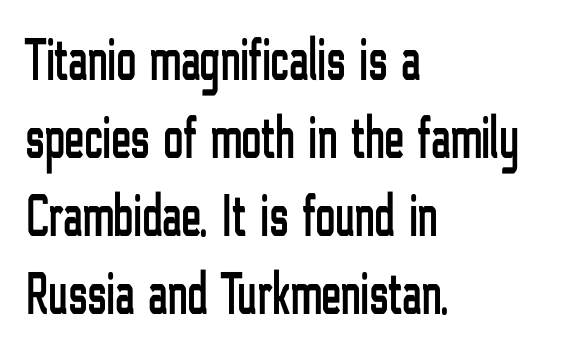
Q: Is the text italic (slanted)? A: No, it is upright.
Q: Is the typeface a serif or a sans-serif typeface? A: Sans-serif.
Q: Is the text underlined? A: No.
Q: How is the paragraph aligned? A: Left-aligned.
Q: Is the spacing between letters normal or unusually wide? A: Normal.
Q: Is the spacing between lines tight, normal or loose? A: Normal.
Q: Width (condensed, normal, or wide)? A: Condensed.
Q: Stroke contrast? A: Low.
Q: x-height? A: Medium.
Q: Monospaced? A: No.
